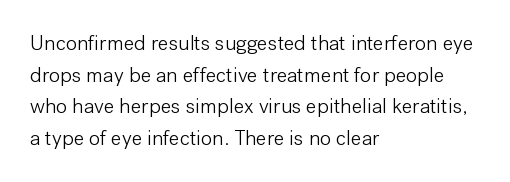
Style check: upright. Leftover space on each line is placed entirely after the last word. The rows are spaced the way most documents space them. The font is comparable to plain body text, perhaps lighter. Honestly, there is no underline to notice here at all. Nobody touched the tracking dial on this one.
